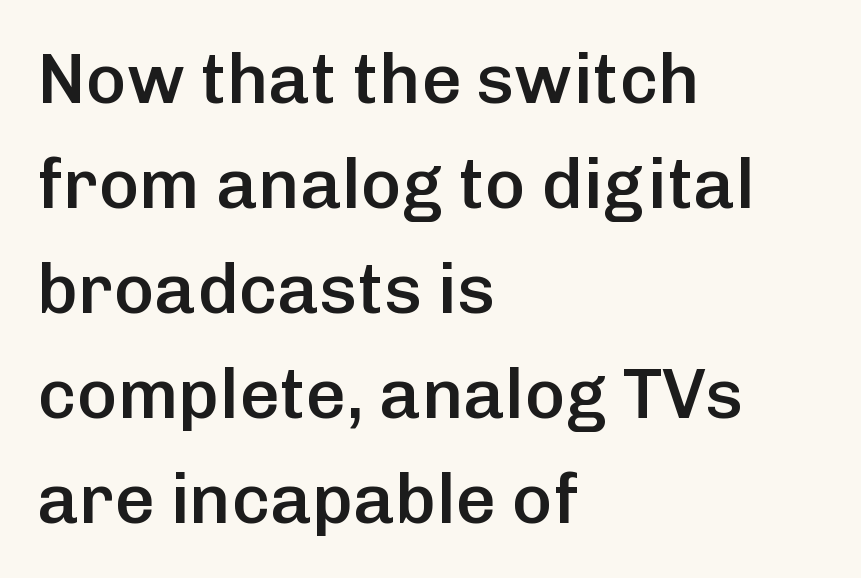
The image shows 70 px semibold sans-serif type, upright; set left-aligned, normal line spacing (1.5x), normal letter spacing, not underlined; low stroke contrast and a medium x-height.
